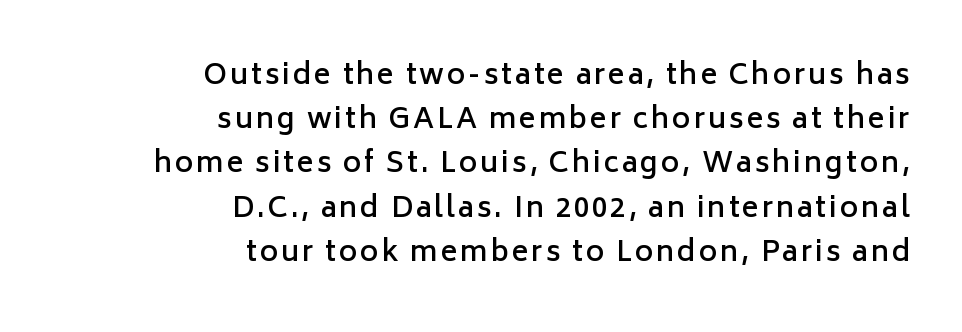
The face used here is a semibold: visibly heavier than regular, lighter than bold. Every row of glyphs terminates at an identical x-position on the right. Baseline-to-baseline distance is the conventional proportion of letter height. Does the type have serifs? No, each stem ends abruptly. Is this a fixed-width face? No — the glyphs have proportional, varying widths.
